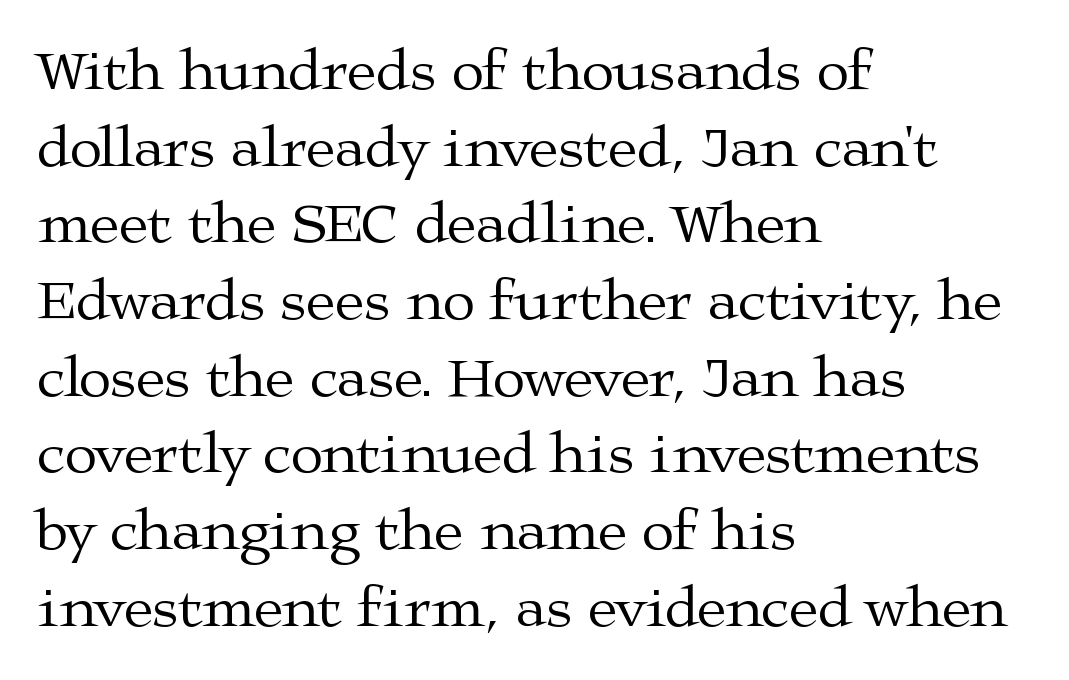
Is the block centered? No — it sits flush against the left margin. Observe the serifs anchoring each vertical stroke in this sample. The passage shown stacks its lines at a standard gap. Default kerning and tracking; the words read as compact shapes. Nope, not italic — everything's standing straight. Ink coverage per letter is moderate at most.
